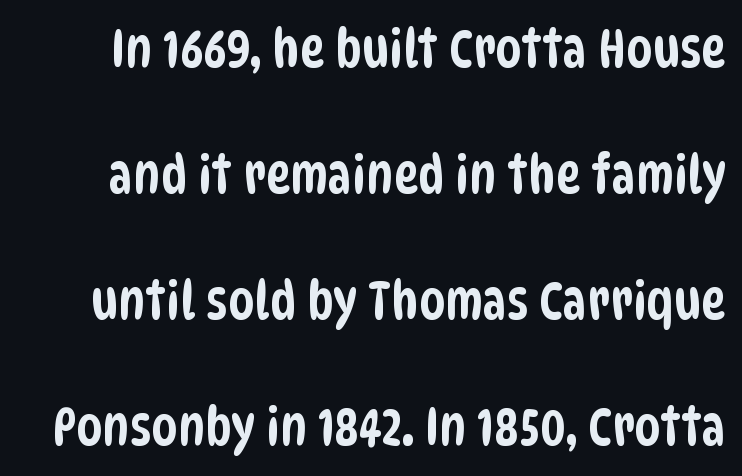
The image shows 53 px condensed sans-serif type; set loose line spacing (2.38x), normal letter spacing, not underlined; low stroke contrast and a large x-height.
